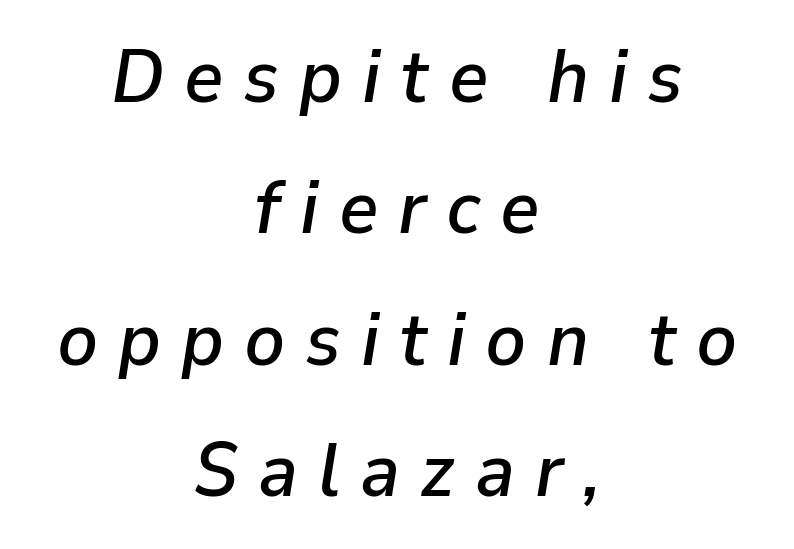
Q: Is the text italic (slanted)? A: Yes, it leans right by about 9 degrees.
Q: Is the text underlined? A: No.
Q: How is the paragraph aligned? A: Centered.
Q: Is the spacing between letters normal or unusually wide? A: Unusually wide.
Q: Width (condensed, normal, or wide)? A: Normal.
Q: Stroke contrast? A: Low.
Q: x-height? A: Medium.
Q: Monospaced? A: No.
